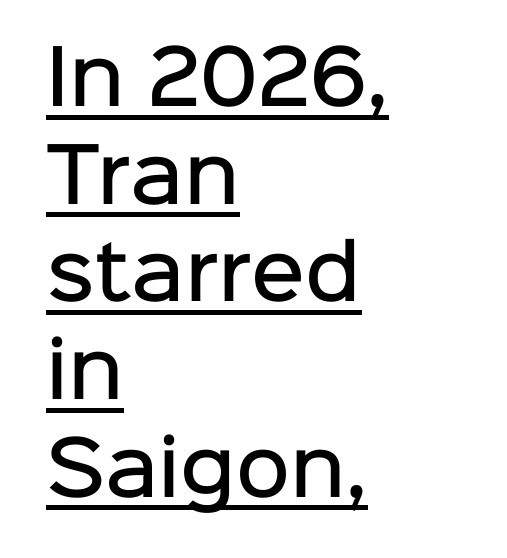
Do the letters lean? They stand straight. You could not count columns in this text — the font is proportionally spaced. The typesetter has applied underlining to the passage shown. There is no visible air inserted between adjacent glyphs. A somewhat darkened texture: the type is semibold rather than bold.
